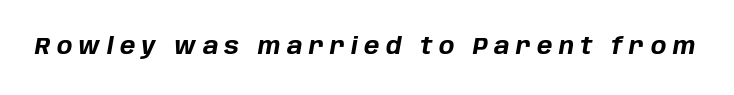
In terms of letterspacing, this is a distinctly airy, spread setting. Would a proofreader flag this as italicized? Yes. These lines carry a lot of weight — the face is fully bold. Each row of text sits above clean, open space.
